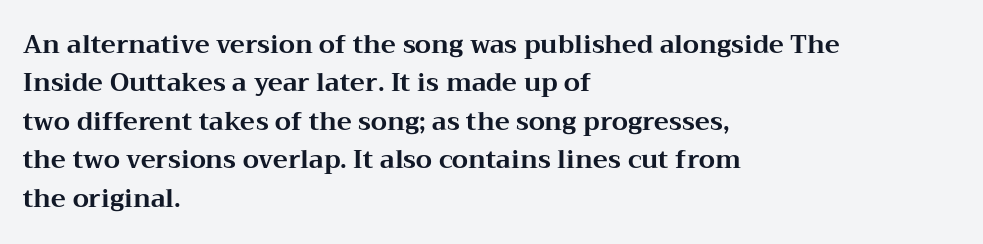
Q: Is the text bold? A: Yes.
Q: Is the text italic (slanted)? A: No, it is upright.
Q: Is the text underlined? A: No.
Q: How is the paragraph aligned? A: Left-aligned.
Q: Is the spacing between letters normal or unusually wide? A: Normal.
Q: Is the spacing between lines tight, normal or loose? A: Normal.
